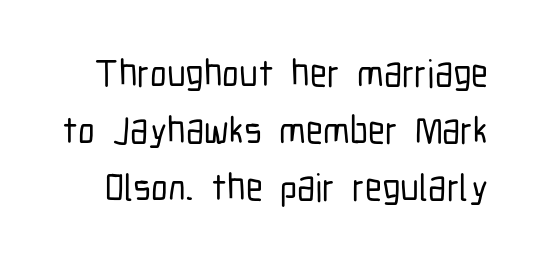
Q: Is the text italic (slanted)? A: No, it is upright.
Q: Is the typeface a serif or a sans-serif typeface? A: Sans-serif.
Q: Is the text underlined? A: No.
Q: Is the spacing between letters normal or unusually wide? A: Normal.
Q: Is the spacing between lines tight, normal or loose? A: Normal.
Q: Width (condensed, normal, or wide)? A: Condensed.
Q: Stroke contrast? A: Low.
Q: x-height? A: Medium.
Q: Monospaced? A: No.
